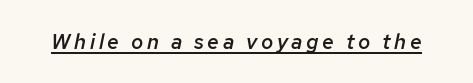
This rendering features underlined lettering. Strokes here are thickened, but only to semibold level. The text carries the slant typical of an italic or oblique font.
